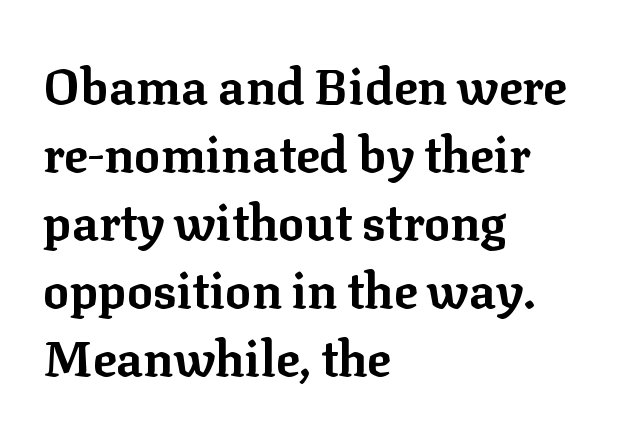
The passage shown is typed in a proportional face where columns would drift. You can tell it's not italic because the verticals are truly vertical. You can tell from the footed stems that serif type was used. A student would call this left alignment; a typographer would say flush left, rag right. The rendering uses a bold face; every stroke is thick and dark.
